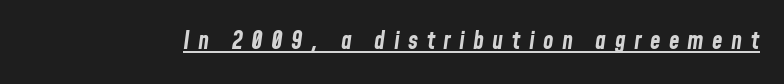
{"italic": "yes", "lean": "right", "slant_degrees": 8, "bold": "yes", "underline": "yes", "letter_spacing": "wide", "letter_spacing_em": 0.35, "glyph_px": 24}
